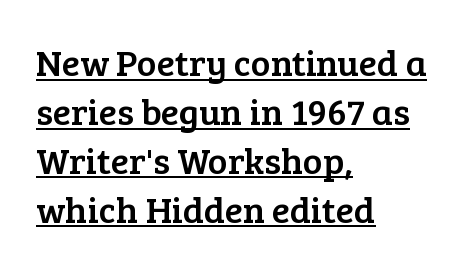
Quick note: interline space is typical. Varying glyph widths throughout — classic text-font behaviour. In terms of letterform style, serifs are clearly present. Spacing between characters is what you'd get straight out of the box. The passage is arranged the way most books set body copy — flush left.
